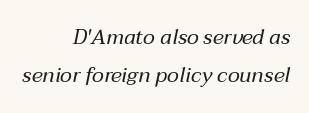
{"italic": "yes", "lean": "right", "slant_degrees": 12, "bold": "no", "underline": "no", "align": "right", "line_spacing_ratio": 1.79, "letter_spacing": "normal", "letter_spacing_em": 0.0, "glyph_px": 21}
